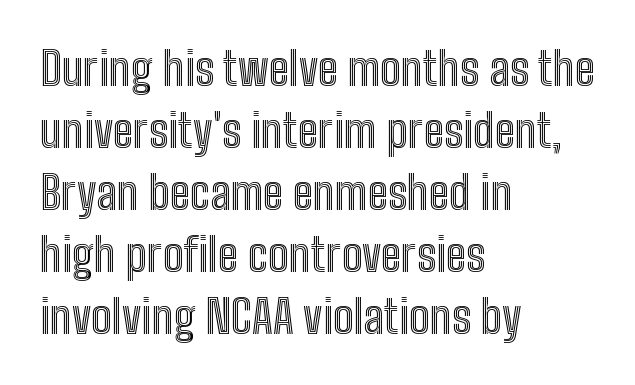
{"italic": "no", "width": "condensed", "x_height": "medium", "monospaced": "no", "underline": "no", "align": "left", "line_spacing": "normal", "line_spacing_ratio": 1.35, "letter_spacing": "normal", "letter_spacing_em": 0.0, "glyph_px": 46}
